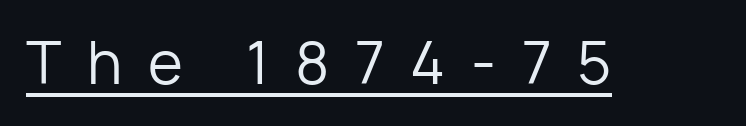
Classification — sans serif. Varying glyph widths throughout — classic text-font behaviour. Bold? No — there's no thickening of the strokes. Underlining? Definitely there.
